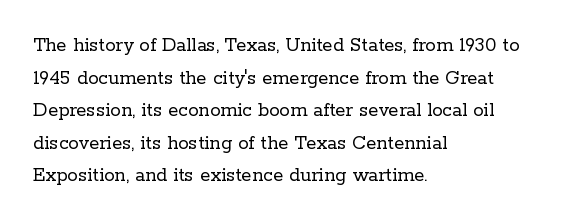
The image shows 21 px text type, upright; set left-aligned, normal line spacing (1.55x), normal letter spacing, not underlined.
